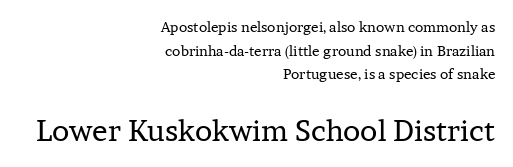
The image shows 29 px regular-weight serif type, upright; set right-aligned, normal line spacing (1.68x), normal letter spacing, not underlined; the second (bottom) block is 2.07x larger; low stroke contrast and a medium x-height.
